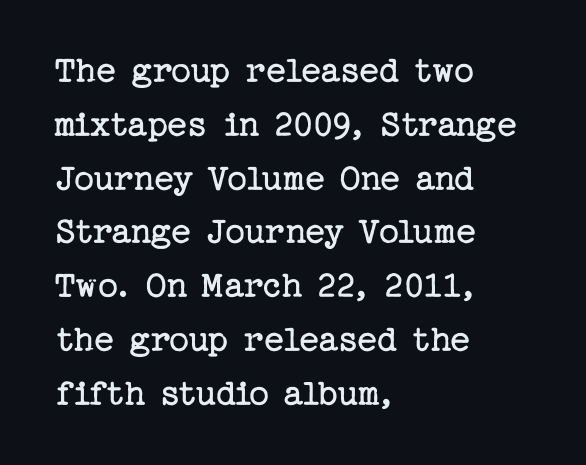
No letter is thick-stroked: the sample isn't bold. Notice how the stems are strictly vertical — no italics here. Line beginnings align vertically; line endings do not. Decoration check: the copy has no underline. Characters follow at the spacing the type designer built in. Serifs: yes, visible at the terminals of the letterforms.
